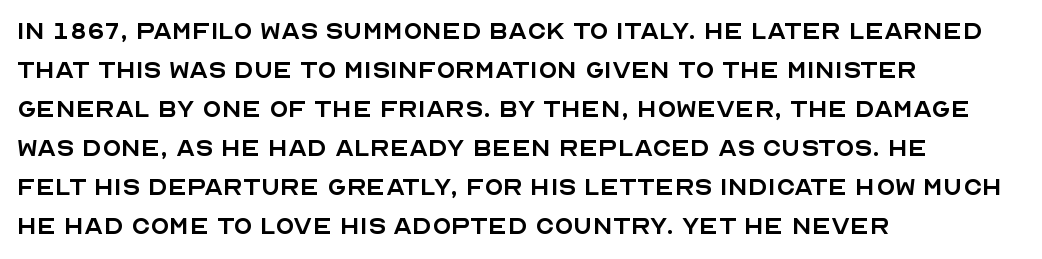
The image shows 31 px regular-weight sans-serif type, upright; set left-aligned, normal line spacing (1.26x), normal letter spacing, not underlined; a large x-height.
